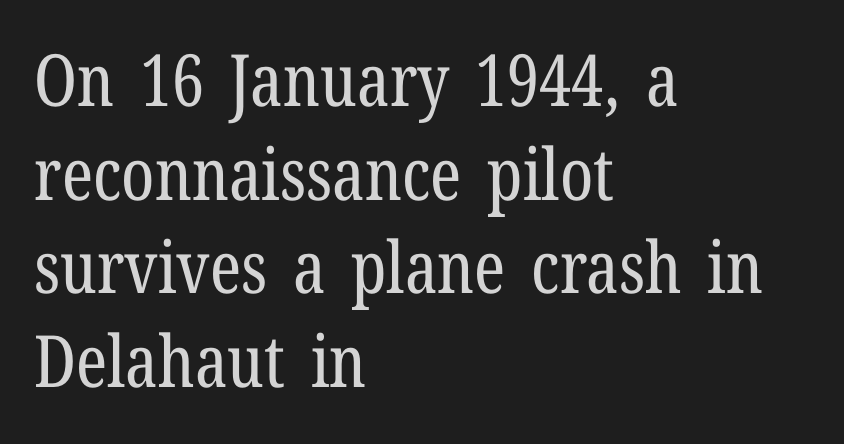
Q: Is the text bold? A: No.
Q: Is the text italic (slanted)? A: No, it is upright.
Q: Is the typeface a serif or a sans-serif typeface? A: Serif.
Q: Is the text underlined? A: No.
Q: How is the paragraph aligned? A: Left-aligned.
Q: Is the spacing between letters normal or unusually wide? A: Normal.
Q: Is the spacing between lines tight, normal or loose? A: Normal.
Q: Width (condensed, normal, or wide)? A: Condensed.
Q: Stroke contrast? A: Low.
Q: x-height? A: Medium.
Q: Monospaced? A: No.
